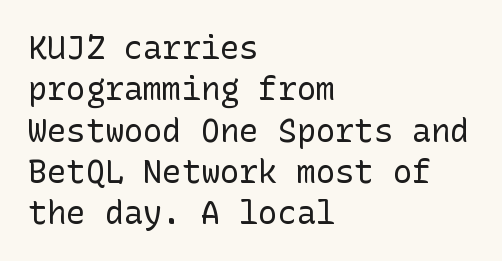
Q: Is the text bold? A: No.
Q: Is the text italic (slanted)? A: No, it is upright.
Q: Is the typeface a serif or a sans-serif typeface? A: Sans-serif.
Q: Is the text underlined? A: No.
Q: How is the paragraph aligned? A: Left-aligned.
Q: Is the spacing between letters normal or unusually wide? A: Normal.
Q: Is the spacing between lines tight, normal or loose? A: Normal.
Q: Width (condensed, normal, or wide)? A: Normal.
Q: Stroke contrast? A: Low.
Q: x-height? A: Medium.
